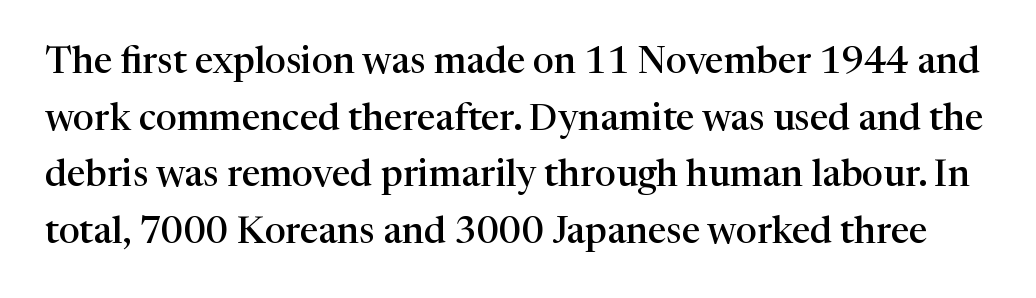
The rows are spaced the way most documents space them. The letterforms sit shoulder to shoulder at normal distance. Every stem runs plumb, perpendicular to the baseline. The letters advance in unequal steps, a hallmark of proportional type. Unmarked baselines from the first word to the last. A bit beefed up — I'd call it semibold rather than bold.
